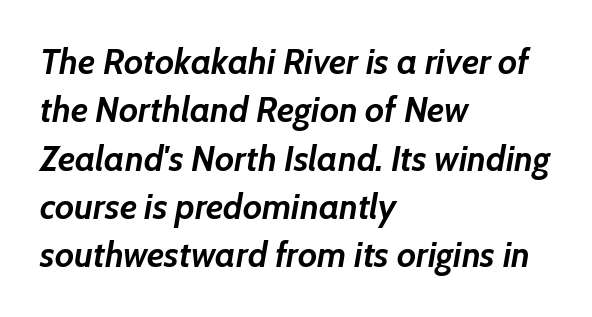
Q: Is the text bold? A: Yes.
Q: Is the text italic (slanted)? A: Yes, it leans right by about 7 degrees.
Q: Is the text underlined? A: No.
Q: How is the paragraph aligned? A: Left-aligned.
Q: Is the spacing between letters normal or unusually wide? A: Normal.
Q: Is the spacing between lines tight, normal or loose? A: Normal.
Q: Width (condensed, normal, or wide)? A: Normal.
Q: Stroke contrast? A: Low.
Q: x-height? A: Medium.
Q: Monospaced? A: No.
